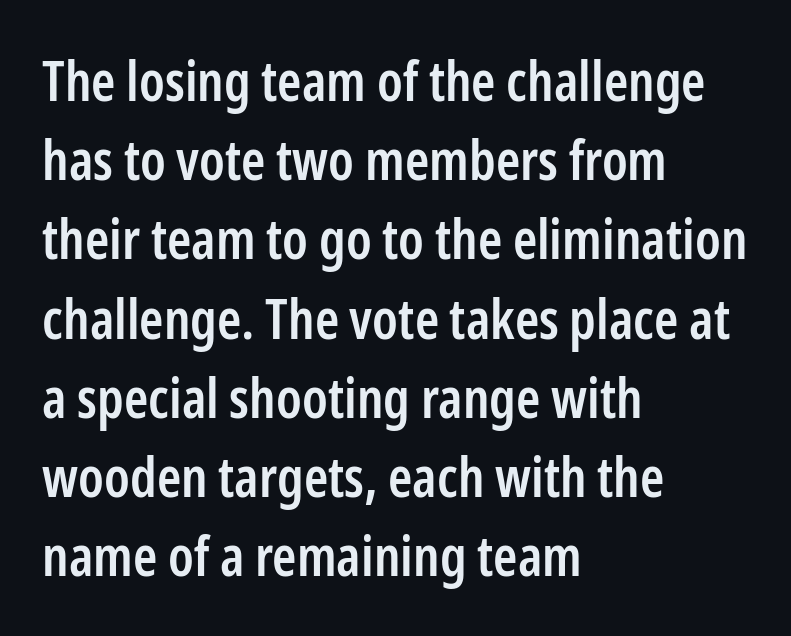
{"serif": "no", "italic": "no", "bold": "semi", "weight": "semibold", "width": "condensed", "stroke_contrast": "low", "x_height": "medium", "monospaced": "no", "underline": "no", "align": "left", "line_spacing": "normal", "line_spacing_ratio": 1.44, "letter_spacing": "normal", "letter_spacing_em": 0.0, "glyph_px": 55}
